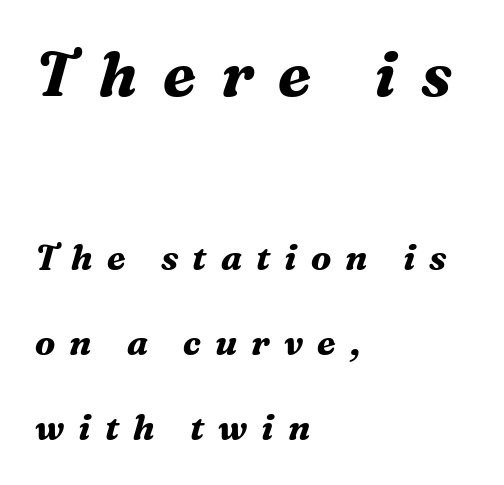
When letters slant like this, we call the style italic. The line texture is sparse and dotted thanks to wide tracking. No word sits above an underline. The glyphs have the mass of a bold cut. This rendering employs a face with finishing strokes, i.e., a serif.
